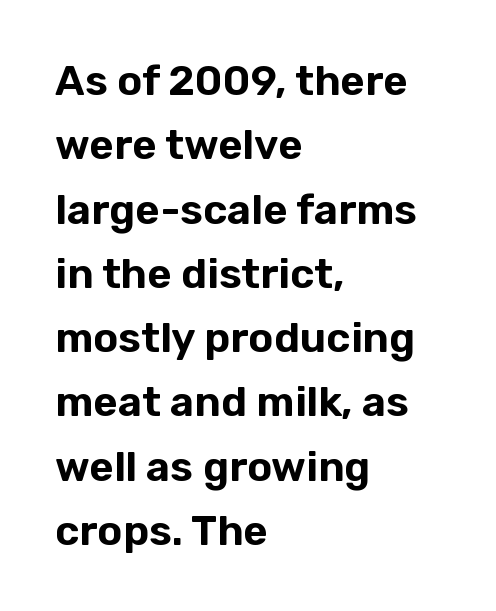
The image shows 42 px sans-serif type, upright; set left-aligned, normal line spacing (1.53x), normal letter spacing, not underlined; low stroke contrast and a medium x-height.
